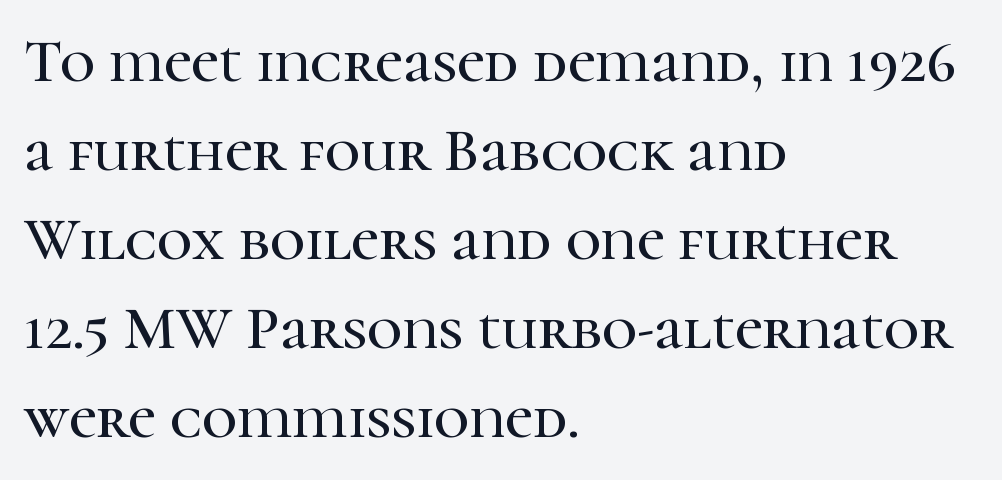
The image shows 61 px serif type, upright; set left-aligned, normal line spacing (1.46x), normal letter spacing, not underlined; high stroke contrast and a medium x-height.
